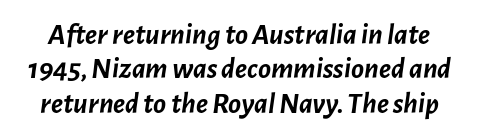
Q: Is the text bold? A: Yes.
Q: Is the text italic (slanted)? A: Yes, it leans right by about 7 degrees.
Q: Is the text underlined? A: No.
Q: Is the spacing between letters normal or unusually wide? A: Normal.
Q: Is the spacing between lines tight, normal or loose? A: Tight.
Q: Width (condensed, normal, or wide)? A: Normal.
Q: Stroke contrast? A: Low.
Q: x-height? A: Medium.
Q: Monospaced? A: No.
